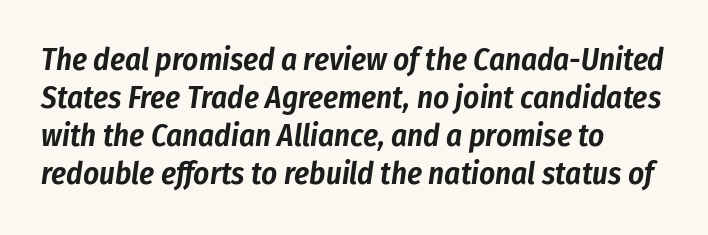
No extra tracking has been applied to these lines. The glyphs are unaccompanied by any horizontal stroke below them. Looks like regular typesetting: each glyph gets only the width it needs. Italic: yes, the glyphs are oblique.
